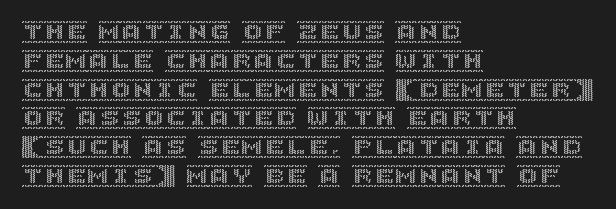
Q: Is the text italic (slanted)? A: No, it is upright.
Q: Is the text underlined? A: No.
Q: How is the paragraph aligned? A: Left-aligned.
Q: Is the spacing between letters normal or unusually wide? A: Normal.
Q: Is the spacing between lines tight, normal or loose? A: Normal.
